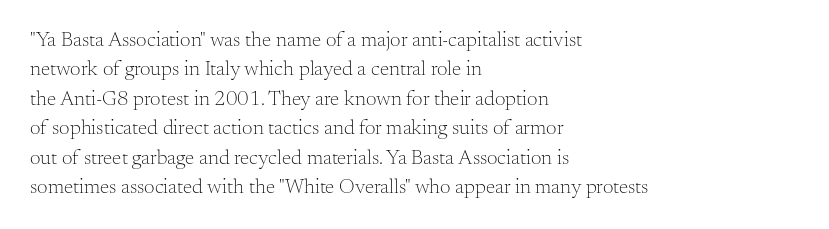
A clean baseline with only descenders dipping below it. If you drew a line through each stem, it would be perfectly vertical. Honestly, the row spacing looks completely unremarkable. Is this a heavy cut? Hardly; it is regular or lighter.
